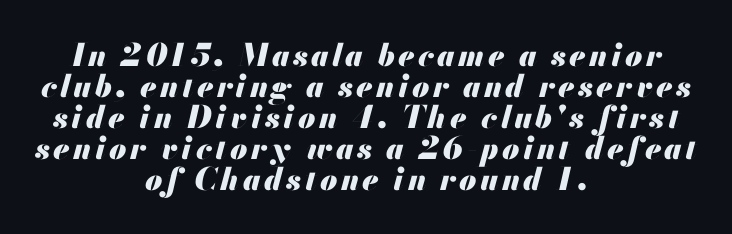
The image shows 31 px heavy type, italic (leaning right); set centered, tight line spacing (1.0x), not underlined; medium stroke contrast and a small x-height.
